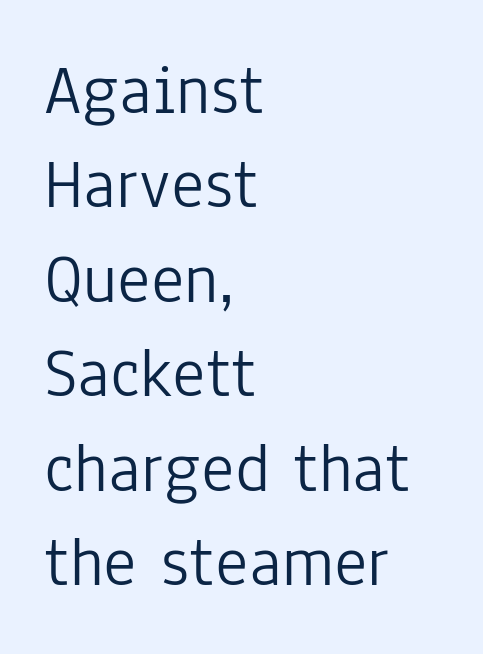
{"serif": "no", "italic": "no", "bold": "no", "weight": "light", "width": "condensed", "stroke_contrast": "low", "x_height": "medium", "monospaced": "no", "underline": "no", "align": "left", "line_spacing": "normal", "line_spacing_ratio": 1.33, "letter_spacing": "normal", "letter_spacing_em": 0.0, "glyph_px": 71}
